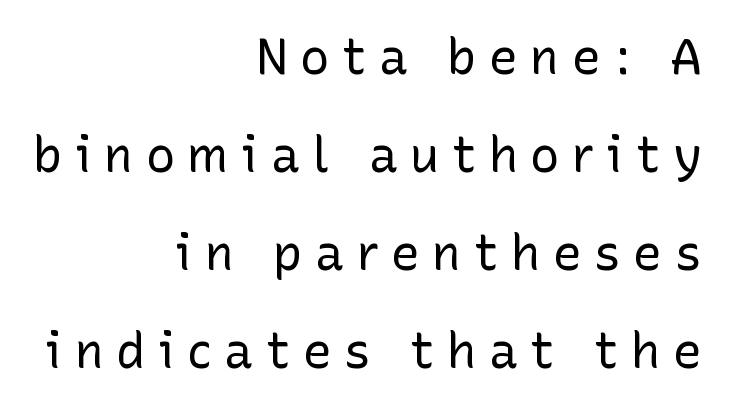
Q: Is the text bold? A: No.
Q: Is the text italic (slanted)? A: No, it is upright.
Q: Is the typeface a serif or a sans-serif typeface? A: Sans-serif.
Q: Is the text underlined? A: No.
Q: How is the paragraph aligned? A: Right-aligned.
Q: Is the spacing between letters normal or unusually wide? A: Unusually wide.
Q: Is the spacing between lines tight, normal or loose? A: Loose.
Q: Width (condensed, normal, or wide)? A: Normal.
Q: Stroke contrast? A: Low.
Q: x-height? A: Medium.
Q: Monospaced? A: No.
